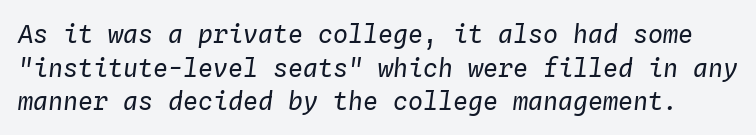
The image shows 25 px text type, italic (leaning right); set normal line spacing (1.35x), normal letter spacing, not underlined.
